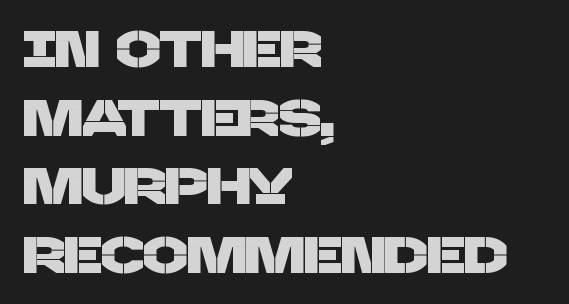
Looks like regular typesetting: each glyph gets only the width it needs. To sum up the face: it is a sans, with no serifs. The rendering uses a moderate line-height, typical for paragraphs. The lines are quadded left. The baseline area is clear. The type is set solid horizontally, with unmodified tracking.
